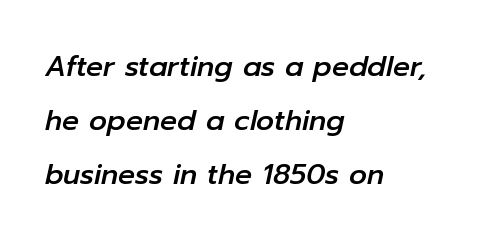
The image shows 28 px text type, italic (leaning right); set left-aligned, loose line spacing (1.93x), normal letter spacing, not underlined; low stroke contrast and a medium x-height.
